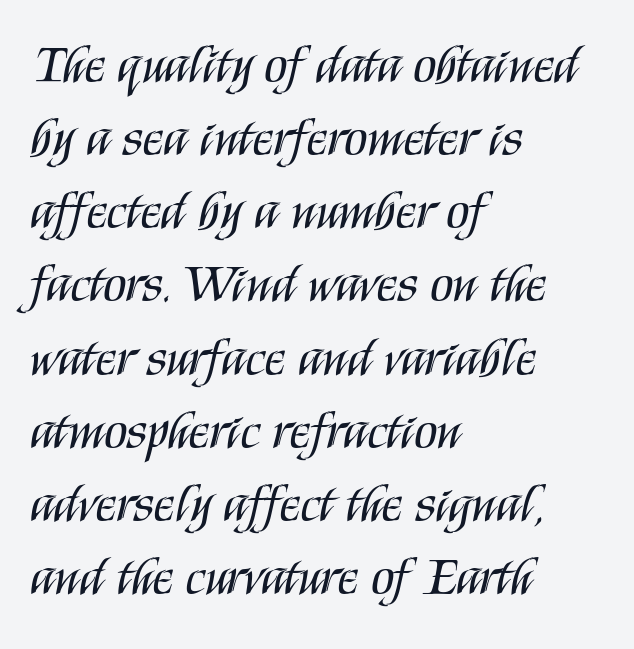
Interline gaps are of average width in this sample. The typesetting does not lean heavy: it is not bold. What kind of face is this? One without serifs — a sans. Nobody drew a line under any word here. Varying glyph widths throughout — classic text-font behaviour.
